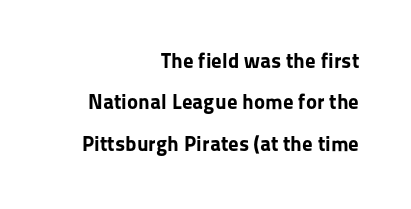
Characters follow at the spacing the type designer built in. The axis of the letterforms is exactly vertical. These lines are set flush right with a ragged left edge. Check under the words: just untouched page.
